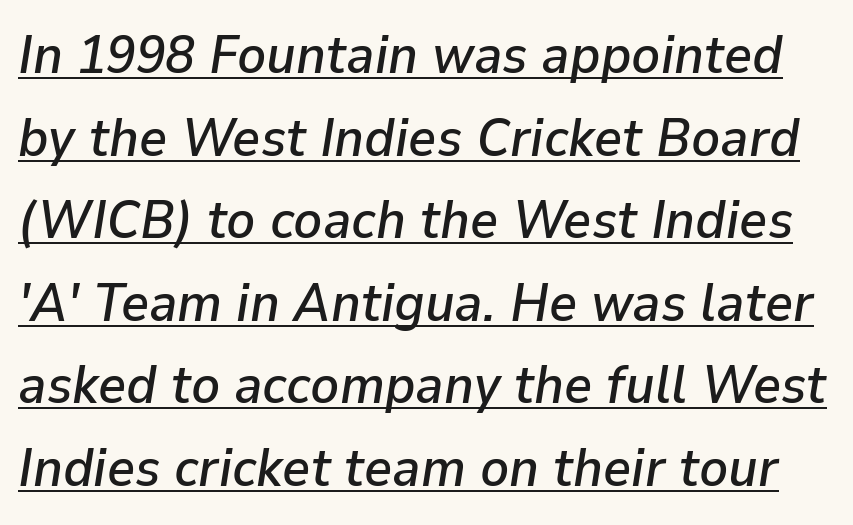
Q: Is the text italic (slanted)? A: Yes, it leans right by about 9 degrees.
Q: Is the text underlined? A: Yes.
Q: Is the spacing between letters normal or unusually wide? A: Normal.
Q: Is the spacing between lines tight, normal or loose? A: Normal.
Q: Width (condensed, normal, or wide)? A: Normal.
Q: Stroke contrast? A: Low.
Q: x-height? A: Medium.
Q: Monospaced? A: No.
